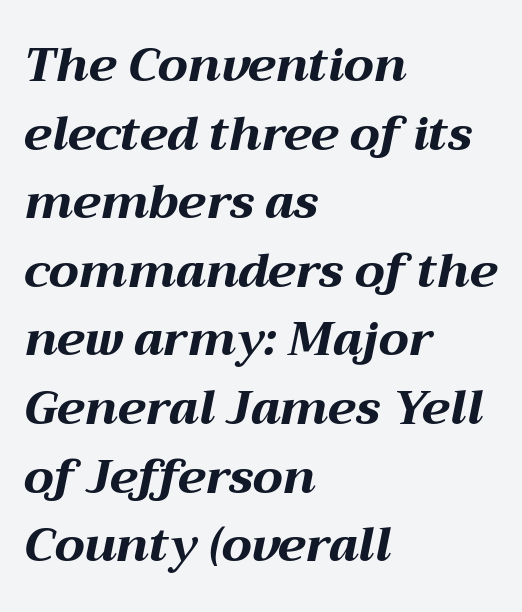
{"italic": "yes", "lean": "right", "slant_degrees": 12, "bold": "yes", "weight": "bold", "width": "wide", "stroke_contrast": "medium", "x_height": "medium", "monospaced": "no", "underline": "no", "align": "left", "line_spacing": "normal", "line_spacing_ratio": 1.46, "letter_spacing": "normal", "letter_spacing_em": 0.0, "glyph_px": 47}
